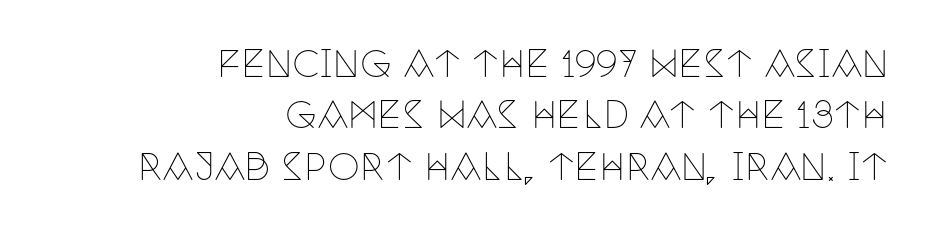
The image shows 36 px thin, condensed serif type, upright; set right-aligned, normal line spacing (1.43x), normal letter spacing, not underlined; low stroke contrast and a large x-height.
